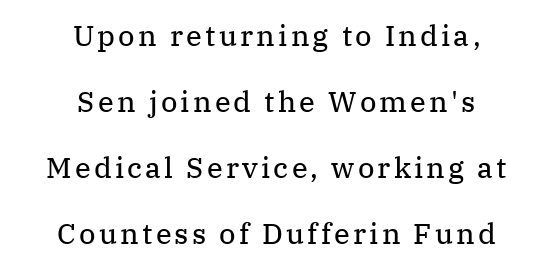
Q: Is the text bold? A: No.
Q: Is the text italic (slanted)? A: No, it is upright.
Q: Is the typeface a serif or a sans-serif typeface? A: Serif.
Q: Is the text underlined? A: No.
Q: How is the paragraph aligned? A: Centered.
Q: Is the spacing between lines tight, normal or loose? A: Loose.
Q: Width (condensed, normal, or wide)? A: Normal.
Q: Stroke contrast? A: Medium.
Q: x-height? A: Medium.
Q: Monospaced? A: No.
